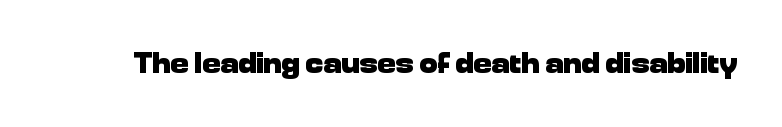
Q: Is the text bold? A: Yes.
Q: Is the text italic (slanted)? A: No, it is upright.
Q: Is the typeface a serif or a sans-serif typeface? A: Sans-serif.
Q: Is the text underlined? A: No.
Q: Is the spacing between letters normal or unusually wide? A: Normal.
Q: Width (condensed, normal, or wide)? A: Normal.
Q: Stroke contrast? A: Low.
Q: x-height? A: Medium.
Q: Monospaced? A: No.
